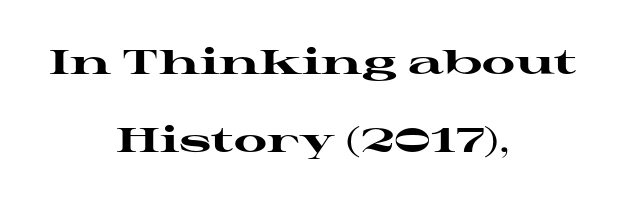
The image shows 34 px heavy, wide serif type, upright; set centered, loose line spacing (2.29x), normal letter spacing, not underlined; high stroke contrast and a medium x-height.
